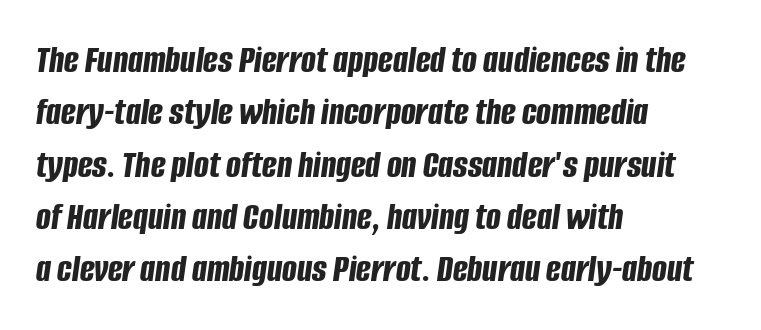
Q: Is the text bold? A: Yes.
Q: Is the text italic (slanted)? A: Yes, it leans right by about 8 degrees.
Q: Is the text underlined? A: No.
Q: How is the paragraph aligned? A: Left-aligned.
Q: Is the spacing between letters normal or unusually wide? A: Normal.
Q: Is the spacing between lines tight, normal or loose? A: Normal.
Q: Width (condensed, normal, or wide)? A: Condensed.
Q: Stroke contrast? A: Low.
Q: x-height? A: Large.
Q: Monospaced? A: No.
